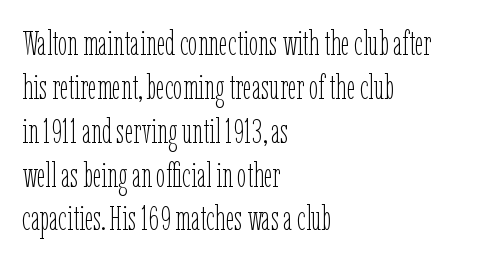
The image shows 34 px thin, condensed type, upright; set left-aligned, normal line spacing (1.29x), normal letter spacing, not underlined; low stroke contrast and a medium x-height.
